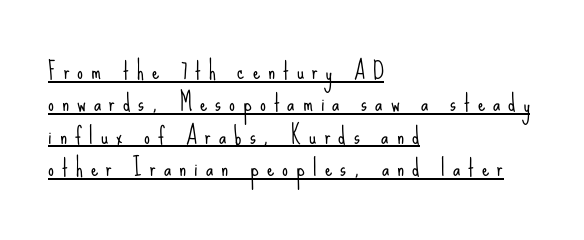
The image shows 23 px text type, upright; set left-aligned, normal line spacing (1.41x), unusually wide letter spacing (+0.35 em), underlined.
